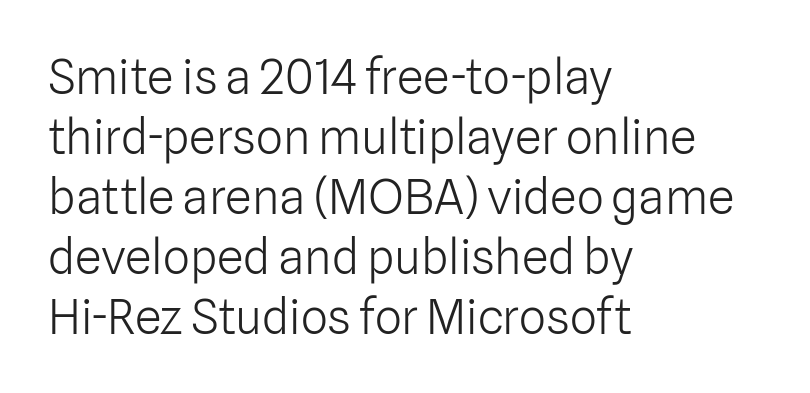
{"serif": "no", "italic": "no", "bold": "no", "weight": "light", "width": "normal", "stroke_contrast": "low", "x_height": "medium", "monospaced": "no", "underline": "no", "align": "left", "line_spacing": "normal", "line_spacing_ratio": 1.25, "letter_spacing": "normal", "letter_spacing_em": 0.0, "glyph_px": 48}
